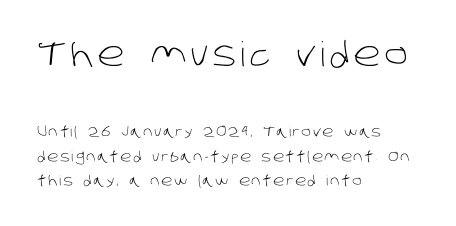
{"serif": "no", "bold": "no", "weight": "light", "width": "normal", "stroke_contrast": "low", "x_height": "large", "monospaced": "no", "underline": "no", "align": "left", "line_spacing_ratio": 1.76, "larger_block": "first", "size_ratio": 2.43, "glyph_px": 34}
